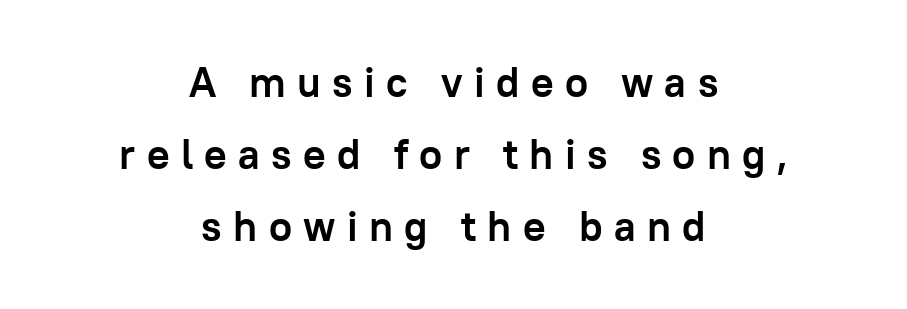
Q: Is the text bold? A: Yes.
Q: Is the text italic (slanted)? A: No, it is upright.
Q: Is the typeface a serif or a sans-serif typeface? A: Sans-serif.
Q: Is the text underlined? A: No.
Q: How is the paragraph aligned? A: Centered.
Q: Is the spacing between letters normal or unusually wide? A: Unusually wide.
Q: Width (condensed, normal, or wide)? A: Normal.
Q: Stroke contrast? A: Low.
Q: x-height? A: Medium.
Q: Monospaced? A: No.
